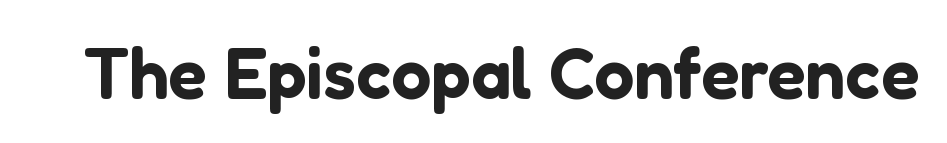
Notice how the stems are strictly vertical — no italics here. Proportional: the letters do not fall into vertical columns. The designer went with a sans here, leaving each stem footless. The tracking reads as untouched default to a designer's eye. Each row of text sits above clean, open space.
